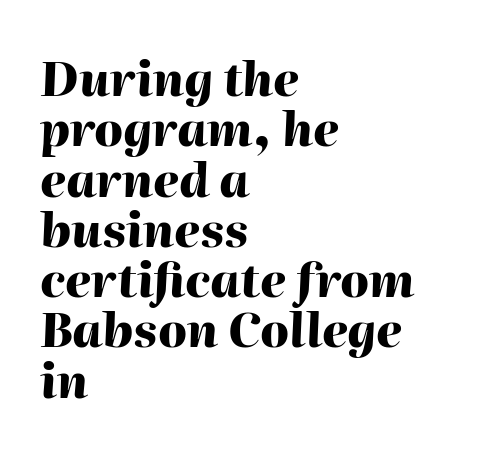
The image shows 47 px heavy type, italic (leaning right); set left-aligned, tight line spacing (1.07x), normal letter spacing, not underlined; high stroke contrast and a medium x-height.
